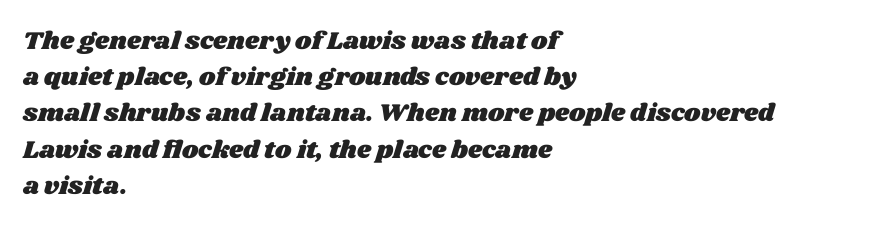
The image shows 25 px text type; set left-aligned, normal line spacing (1.45x), normal letter spacing, not underlined.
